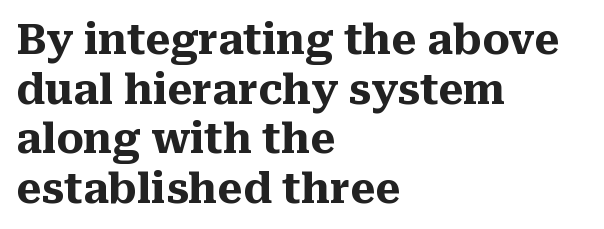
The image shows 41 px heavy serif type, upright; set left-aligned, line spacing 1.21x, normal letter spacing, not underlined; medium stroke contrast and a medium x-height.
